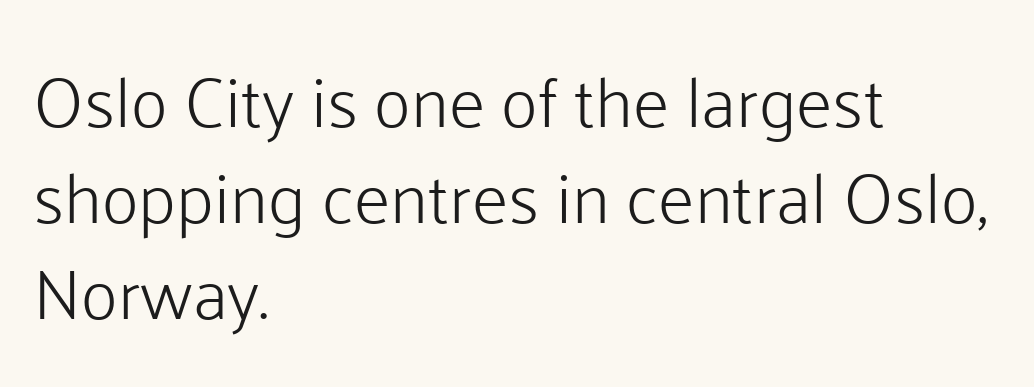
Q: Is the text bold? A: No.
Q: Is the text italic (slanted)? A: No, it is upright.
Q: Is the typeface a serif or a sans-serif typeface? A: Sans-serif.
Q: Is the text underlined? A: No.
Q: How is the paragraph aligned? A: Left-aligned.
Q: Is the spacing between letters normal or unusually wide? A: Normal.
Q: Is the spacing between lines tight, normal or loose? A: Normal.
Q: Width (condensed, normal, or wide)? A: Normal.
Q: Stroke contrast? A: Low.
Q: x-height? A: Medium.
Q: Monospaced? A: No.
